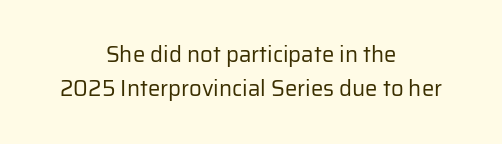
The image shows 22 px text type, upright; set centered, normal line spacing (1.56x), normal letter spacing, not underlined.
